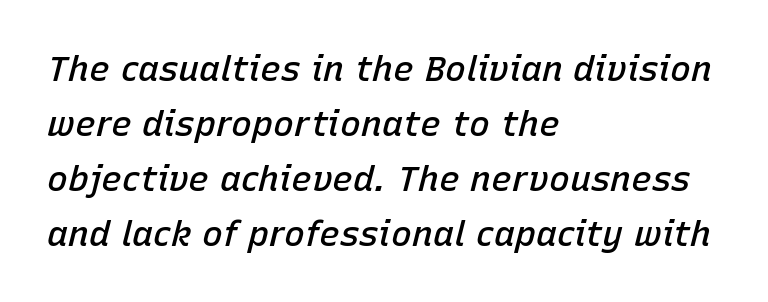
The image shows 35 px semibold type, italic (leaning right); set left-aligned, normal line spacing (1.57x), normal letter spacing, not underlined; low stroke contrast and a medium x-height.
